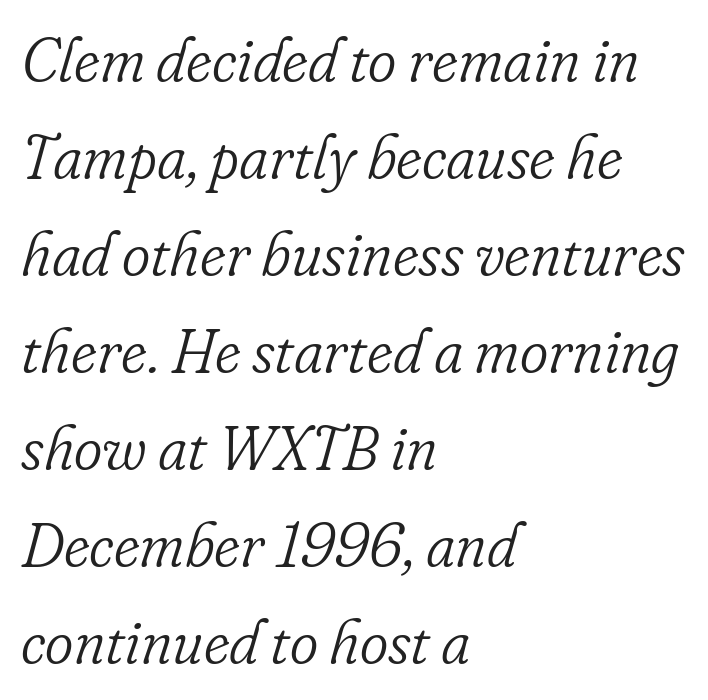
Type without underlining. The text block is weighted toward the left margin, trailing off unevenly rightward. The passage shown is typed in a proportional face where columns would drift. Rendered with sloped, italic letterforms. If you measured baseline to baseline, you'd find a middling distance. Inter-character spacing is left at the font's built-in metrics.
